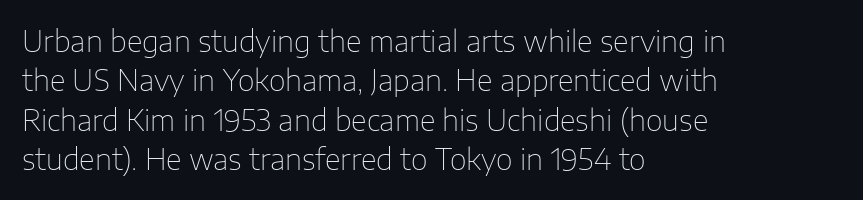
Honestly, the letter spacing is just normal — you wouldn't notice it. Underlining? Definitely not there. This sample uses a sans-serif face. Proportional: the letters do not fall into vertical columns.
